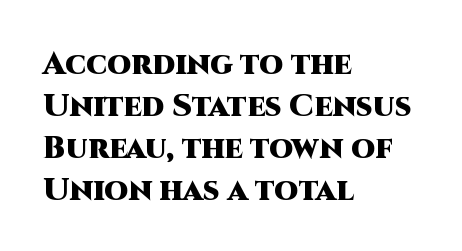
{"serif": "no", "italic": "no", "bold": "yes", "weight": "heavy", "width": "normal", "stroke_contrast": "high", "x_height": "large", "monospaced": "no", "underline": "no", "align": "left", "line_spacing": "normal", "line_spacing_ratio": 1.36, "letter_spacing": "normal", "letter_spacing_em": 0.0, "glyph_px": 31}
